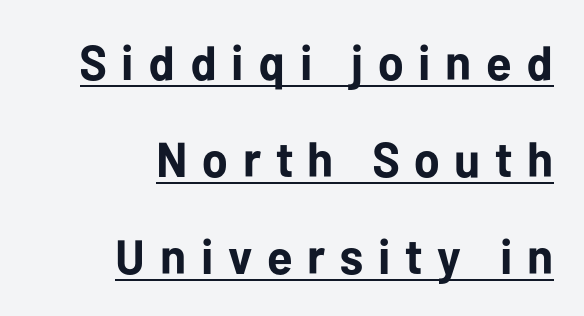
Tracking value appears strongly positive — letters spread wide. This sample has the flowing, uneven cadence of proportional lettering. I'd describe the lettering as bold — thick and assertive. Does the copy run flush right? Yes — the right margin is perfectly even.
